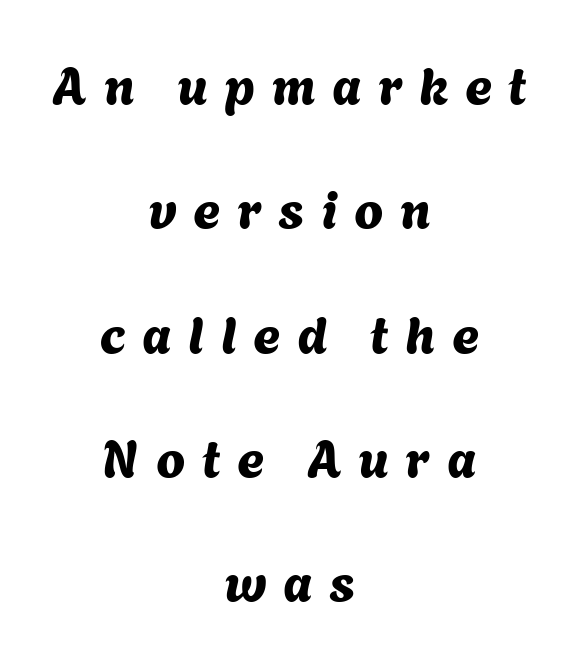
{"serif": "no", "width": "normal", "stroke_contrast": "medium", "x_height": "medium", "monospaced": "no", "underline": "no", "align": "center", "line_spacing": "loose", "line_spacing_ratio": 2.39, "letter_spacing": "wide", "letter_spacing_em": 0.32, "glyph_px": 52}
